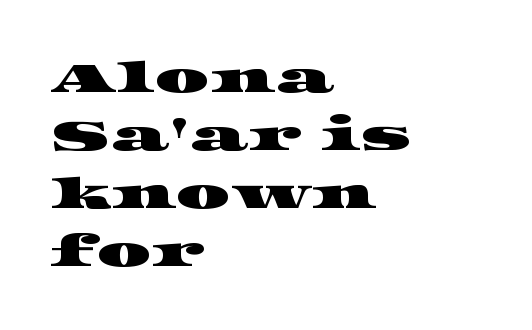
Q: Is the typeface a serif or a sans-serif typeface? A: Serif.
Q: Is the text underlined? A: No.
Q: How is the paragraph aligned? A: Left-aligned.
Q: Is the spacing between letters normal or unusually wide? A: Normal.
Q: Is the spacing between lines tight, normal or loose? A: Normal.
Q: Width (condensed, normal, or wide)? A: Wide.
Q: Stroke contrast? A: High.
Q: x-height? A: Large.
Q: Monospaced? A: No.
